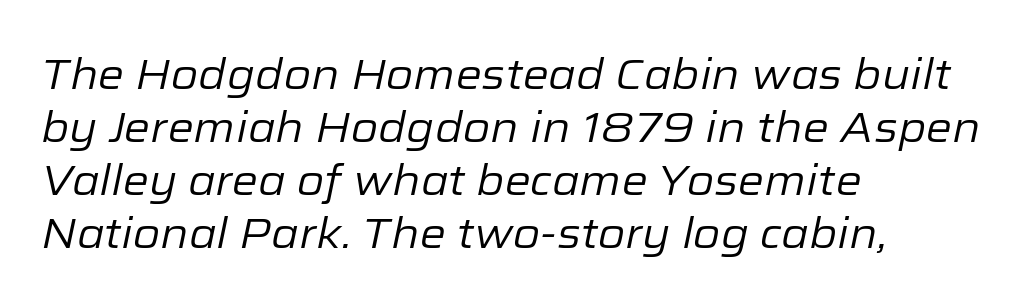
Q: Is the text bold? A: No.
Q: Is the text italic (slanted)? A: Yes, it leans right by about 12 degrees.
Q: Is the text underlined? A: No.
Q: How is the paragraph aligned? A: Left-aligned.
Q: Is the spacing between letters normal or unusually wide? A: Normal.
Q: Is the spacing between lines tight, normal or loose? A: Normal.
Q: Width (condensed, normal, or wide)? A: Normal.
Q: Stroke contrast? A: Low.
Q: x-height? A: Medium.
Q: Monospaced? A: No.
